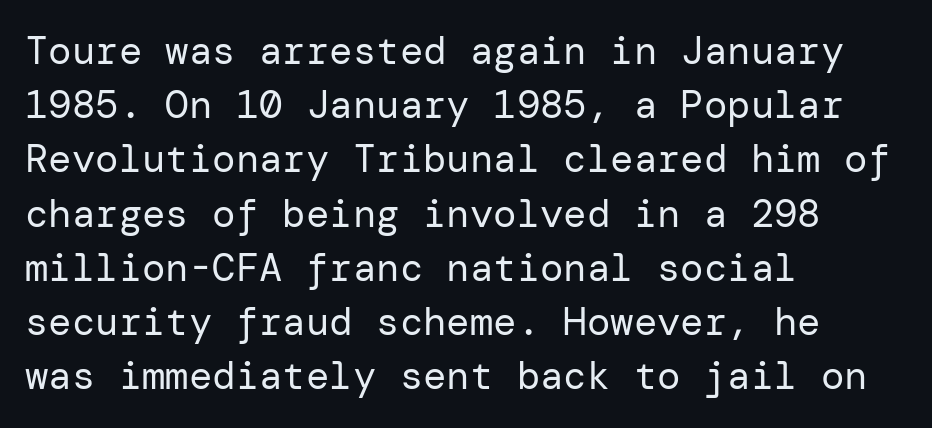
Q: Is the text bold? A: No.
Q: Is the text italic (slanted)? A: No, it is upright.
Q: Is the typeface a serif or a sans-serif typeface? A: Sans-serif.
Q: Is the text underlined? A: No.
Q: How is the paragraph aligned? A: Left-aligned.
Q: Is the spacing between letters normal or unusually wide? A: Normal.
Q: Is the spacing between lines tight, normal or loose? A: Normal.
Q: Width (condensed, normal, or wide)? A: Normal.
Q: Stroke contrast? A: Low.
Q: x-height? A: Medium.
